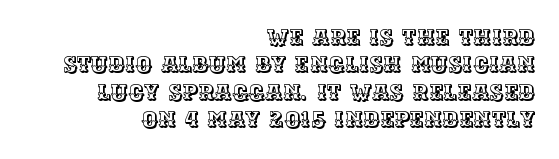
The image shows 22 px text type, upright; set right-aligned, normal line spacing (1.25x), normal letter spacing, not underlined.
